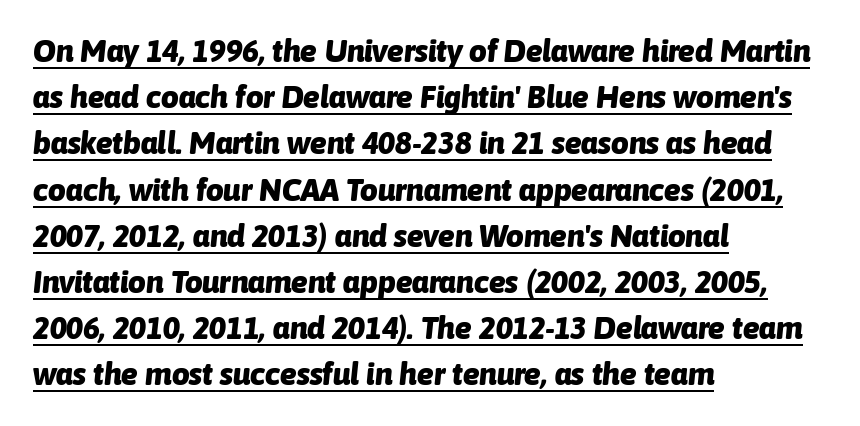
The image shows 31 px heavy type, italic (leaning right); set left-aligned, normal line spacing (1.49x), normal letter spacing, underlined; low stroke contrast and a medium x-height.
